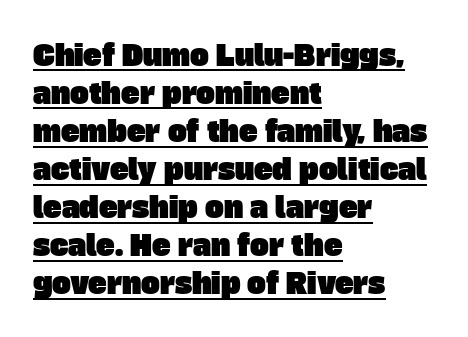
The image shows 28 px sans-serif type; set left-aligned, normal line spacing (1.36x), normal letter spacing, underlined; low stroke contrast and a large x-height.
